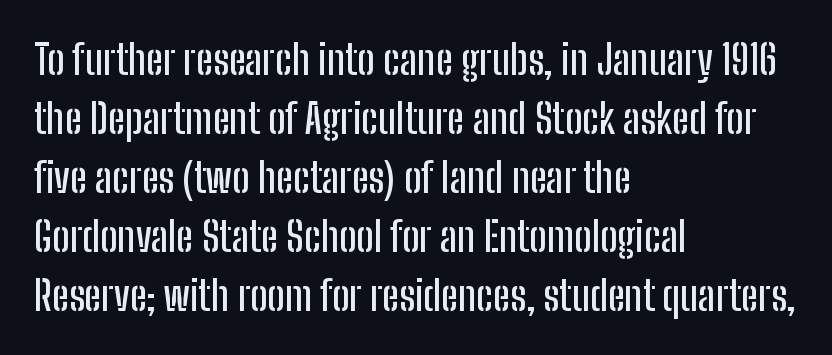
Letterform terminals end flat and unadorned throughout the passage. The specimen reads as upright at a glance. The typesetter chose a ragged-right arrangement here. The letters advance in unequal steps, a hallmark of proportional type. Lines of text with bare space underneath. Evenly set lines give the paragraph a standard silhouette.
